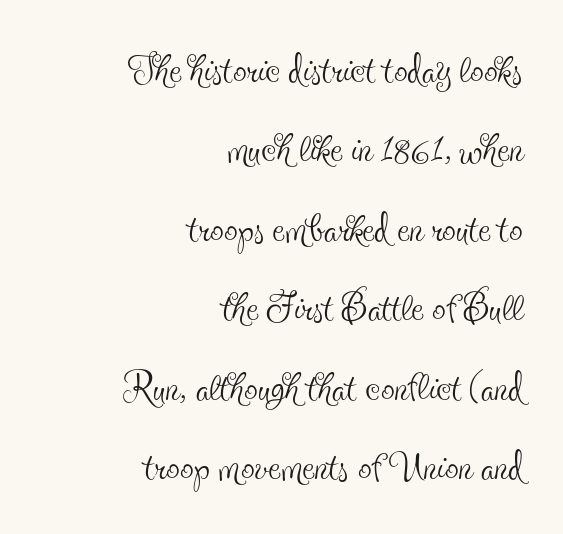
{"serif": "yes", "bold": "no", "weight": "thin", "width": "condensed", "x_height": "small", "monospaced": "no", "underline": "no", "align": "right", "line_spacing": "normal", "line_spacing_ratio": 1.47, "letter_spacing": "normal", "letter_spacing_em": 0.0, "glyph_px": 54}
